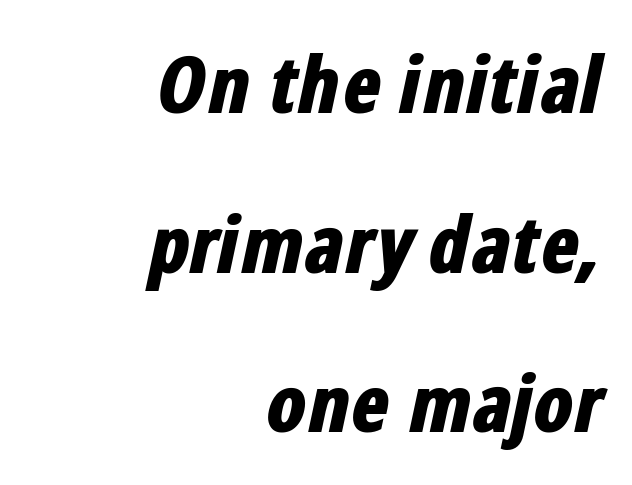
This sample has the flowing, uneven cadence of proportional lettering. The setting favours the right margin, as signatures and pull-quotes sometimes do. If you measured baseline to baseline, you'd find a long distance. A dark, heavy texture on the line: the type is bold. Letter spacing: default.
